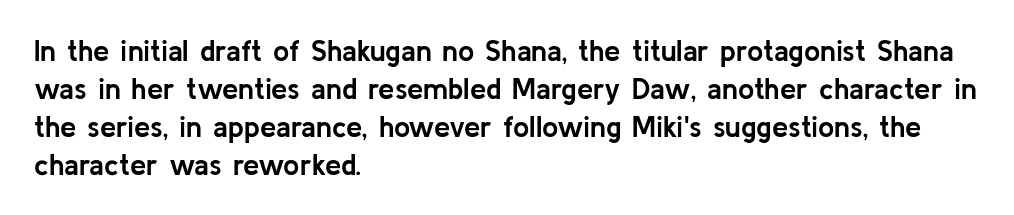
Q: Is the text bold? A: Yes.
Q: Is the text italic (slanted)? A: No, it is upright.
Q: Is the typeface a serif or a sans-serif typeface? A: Sans-serif.
Q: Is the text underlined? A: No.
Q: How is the paragraph aligned? A: Left-aligned.
Q: Is the spacing between letters normal or unusually wide? A: Normal.
Q: Is the spacing between lines tight, normal or loose? A: Normal.
Q: Width (condensed, normal, or wide)? A: Normal.
Q: Stroke contrast? A: Low.
Q: x-height? A: Medium.
Q: Monospaced? A: No.
